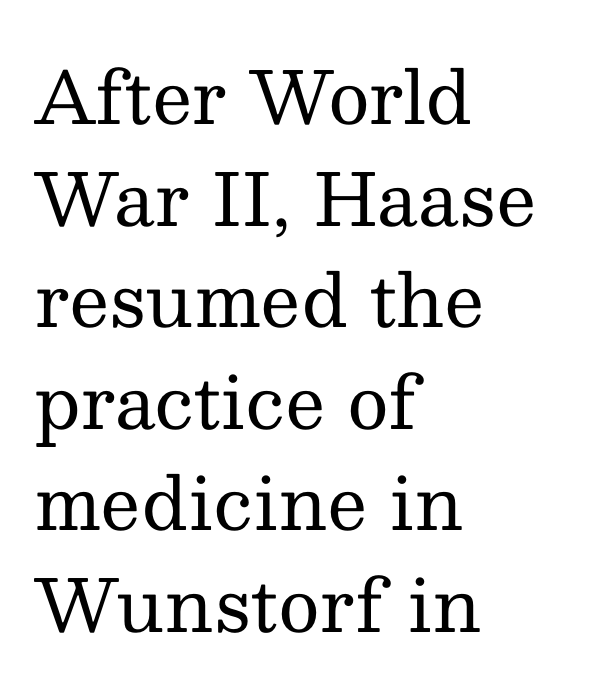
Q: Is the text bold? A: No.
Q: Is the text italic (slanted)? A: No, it is upright.
Q: Is the typeface a serif or a sans-serif typeface? A: Serif.
Q: Is the text underlined? A: No.
Q: How is the paragraph aligned? A: Left-aligned.
Q: Is the spacing between letters normal or unusually wide? A: Normal.
Q: Is the spacing between lines tight, normal or loose? A: Normal.
Q: Width (condensed, normal, or wide)? A: Normal.
Q: Stroke contrast? A: Medium.
Q: x-height? A: Medium.
Q: Monospaced? A: No.
